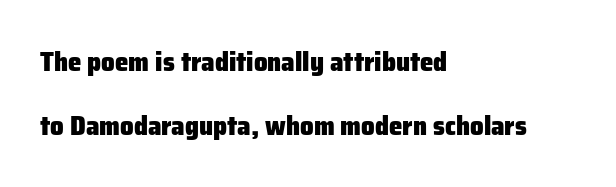
Q: Is the text bold? A: Yes.
Q: Is the text italic (slanted)? A: No, it is upright.
Q: Is the text underlined? A: No.
Q: How is the paragraph aligned? A: Left-aligned.
Q: Is the spacing between letters normal or unusually wide? A: Normal.
Q: Is the spacing between lines tight, normal or loose? A: Loose.
